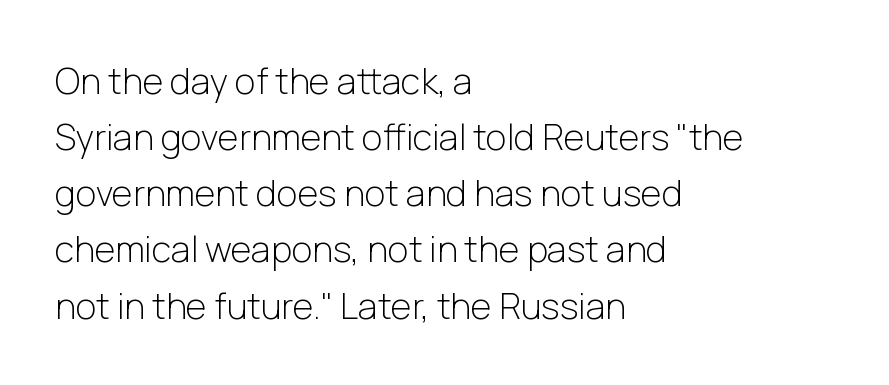
Q: Is the text bold? A: No.
Q: Is the text italic (slanted)? A: No, it is upright.
Q: Is the typeface a serif or a sans-serif typeface? A: Sans-serif.
Q: Is the text underlined? A: No.
Q: How is the paragraph aligned? A: Left-aligned.
Q: Is the spacing between letters normal or unusually wide? A: Normal.
Q: Is the spacing between lines tight, normal or loose? A: Normal.
Q: Width (condensed, normal, or wide)? A: Normal.
Q: Stroke contrast? A: Low.
Q: x-height? A: Medium.
Q: Monospaced? A: No.
